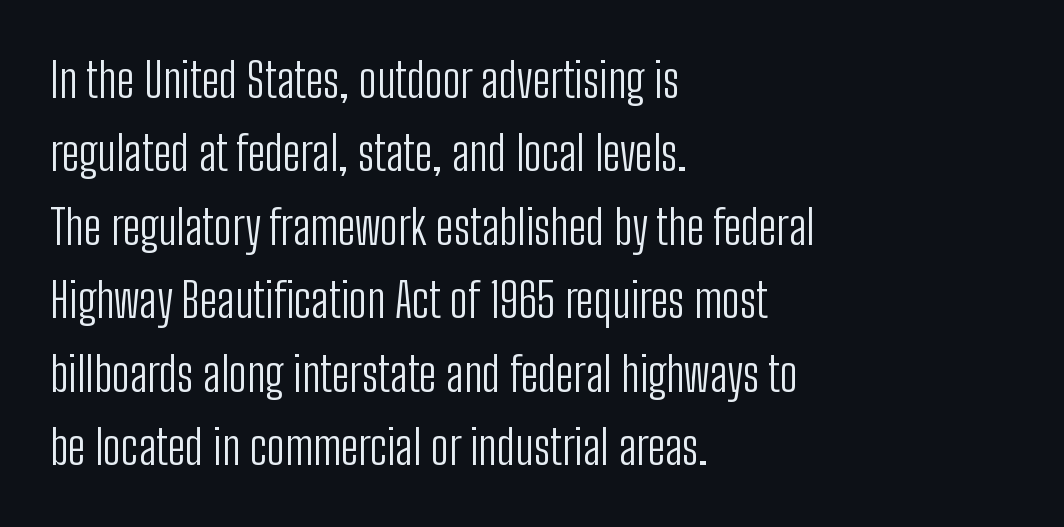
The image shows 48 px light, condensed sans-serif type, upright; set left-aligned, normal line spacing (1.53x), normal letter spacing, not underlined; low stroke contrast and a medium x-height.
